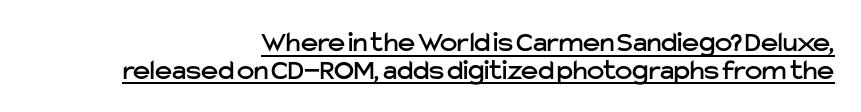
{"serif": "no", "italic": "no", "width": "normal", "stroke_contrast": "low", "x_height": "medium", "monospaced": "no", "underline": "yes", "align": "right", "line_spacing": "tight", "line_spacing_ratio": 0.96, "letter_spacing": "normal", "letter_spacing_em": 0.0, "glyph_px": 29}
